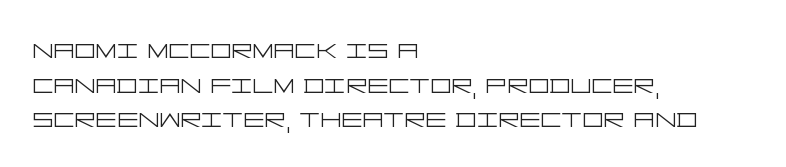
Notice how descenders almost collide with the ascenders below — that's tight leading. All the whitespace from short lines collects on the right. Characters remain perfectly vertical along every line. Look at the tracking — it's just the regular setting, nothing added. Look at the bottom of the vertical strokes: they stop flat, with no serifs.
